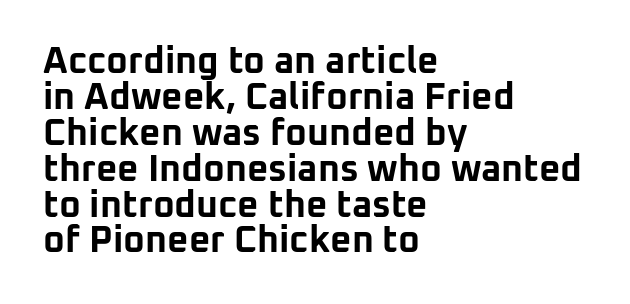
The image shows 37 px bold sans-serif type, upright; set left-aligned, tight line spacing (0.97x), normal letter spacing, not underlined; low stroke contrast and a medium x-height.
